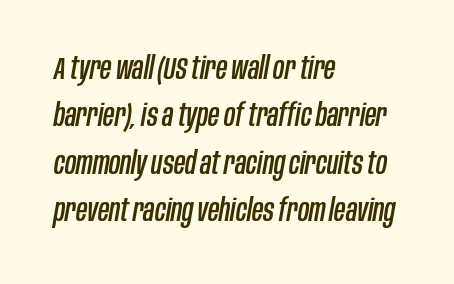
The image shows 31 px condensed type, italic (leaning right); set left-aligned, normal line spacing (1.53x), normal letter spacing, not underlined; low stroke contrast and a large x-height.
